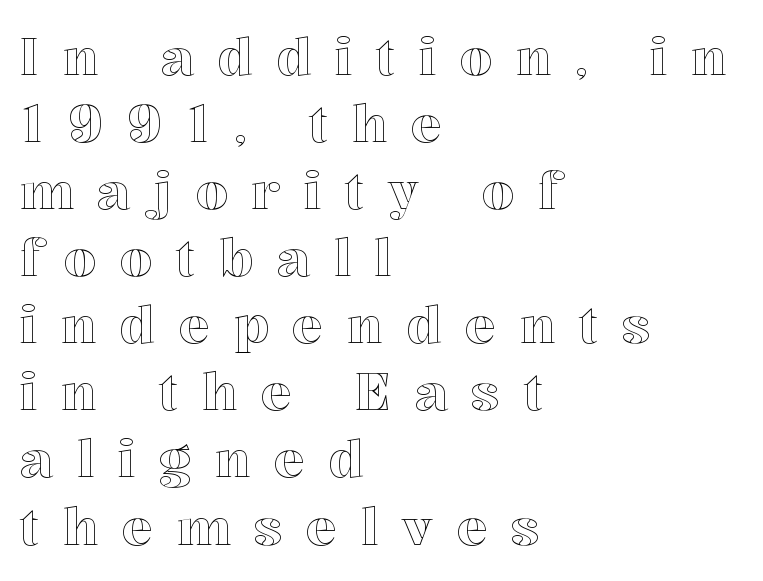
The block of text has a typical density, with ordinary space between rows. Alignment: flush left. Do the characters align in a grid? No, the font is proportional. What stands out about the letter spacing? Its width — letters are far apart. This is roman type, the default non-slanted kind. Type without underlining.
